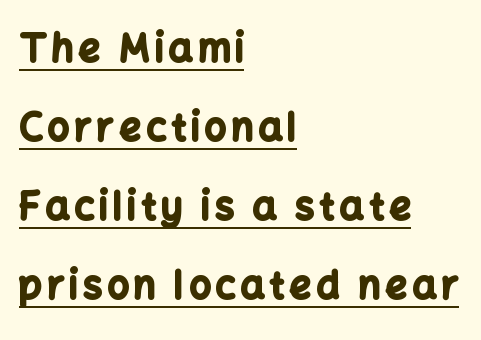
The image shows 38 px bold sans-serif type, upright; set left-aligned, loose line spacing (2.08x), underlined; low stroke contrast and a medium x-height.
